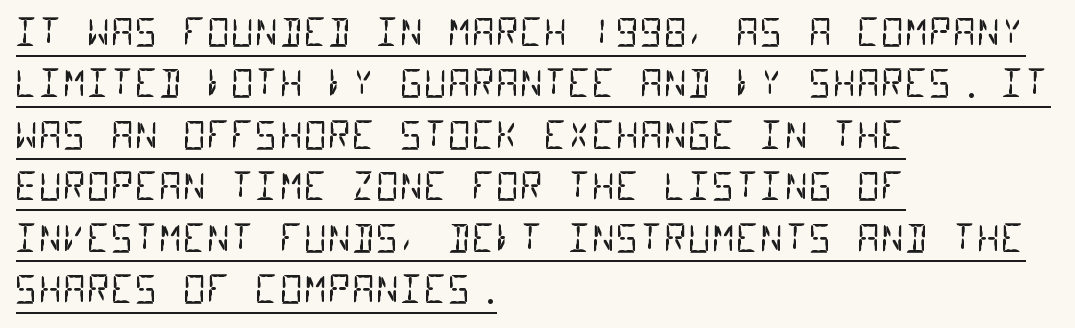
The image shows 37 px regular-weight, condensed sans-serif type, monospaced; set left-aligned, normal line spacing (1.39x), normal letter spacing, underlined; low stroke contrast and a large x-height.
